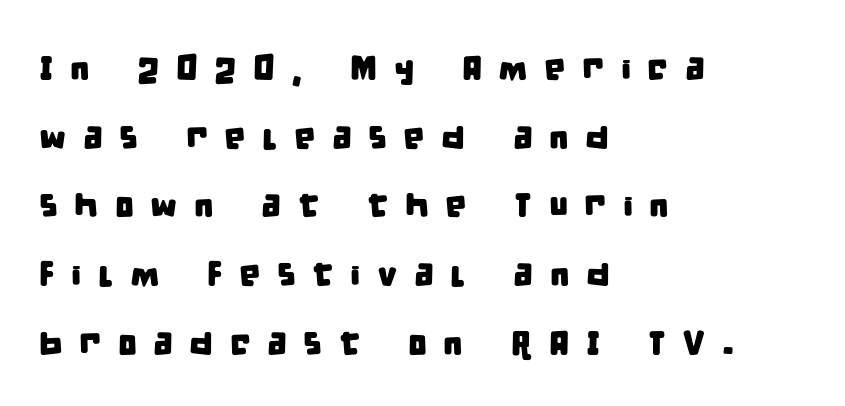
Q: Is the typeface a serif or a sans-serif typeface? A: Sans-serif.
Q: Is the text underlined? A: No.
Q: How is the paragraph aligned? A: Left-aligned.
Q: Is the spacing between letters normal or unusually wide? A: Unusually wide.
Q: Is the spacing between lines tight, normal or loose? A: Loose.
Q: Width (condensed, normal, or wide)? A: Condensed.
Q: Stroke contrast? A: Low.
Q: x-height? A: Large.
Q: Monospaced? A: No.
